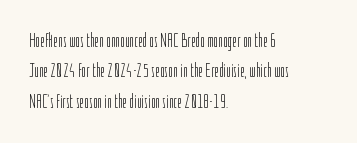
Q: Is the text bold? A: No.
Q: Is the text italic (slanted)? A: No, it is upright.
Q: Is the text underlined? A: No.
Q: How is the paragraph aligned? A: Left-aligned.
Q: Is the spacing between letters normal or unusually wide? A: Normal.
Q: Is the spacing between lines tight, normal or loose? A: Normal.
